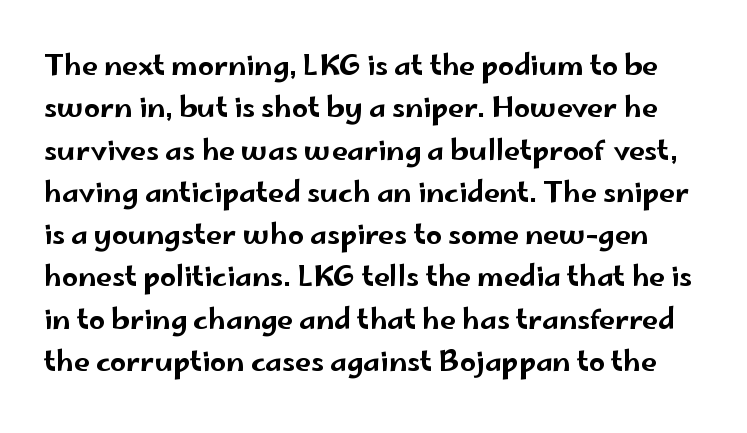
The image shows 28 px wide sans-serif type, upright; set normal line spacing (1.51x), normal letter spacing, not underlined; low stroke contrast and a small x-height.
